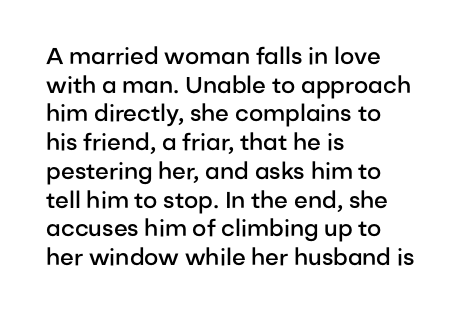
{"italic": "no", "bold": "semi", "underline": "no", "align": "left", "line_spacing": "normal", "line_spacing_ratio": 1.25, "letter_spacing": "normal", "letter_spacing_em": 0.0, "glyph_px": 23}
